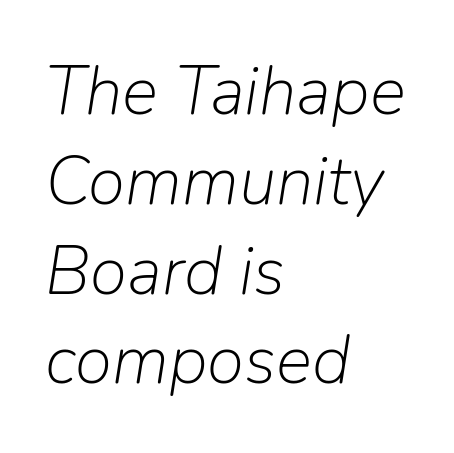
Q: Is the text bold? A: No.
Q: Is the text italic (slanted)? A: Yes, it leans right by about 9 degrees.
Q: Is the text underlined? A: No.
Q: How is the paragraph aligned? A: Left-aligned.
Q: Is the spacing between letters normal or unusually wide? A: Normal.
Q: Is the spacing between lines tight, normal or loose? A: Normal.
Q: Width (condensed, normal, or wide)? A: Normal.
Q: Stroke contrast? A: Low.
Q: x-height? A: Medium.
Q: Monospaced? A: No.
